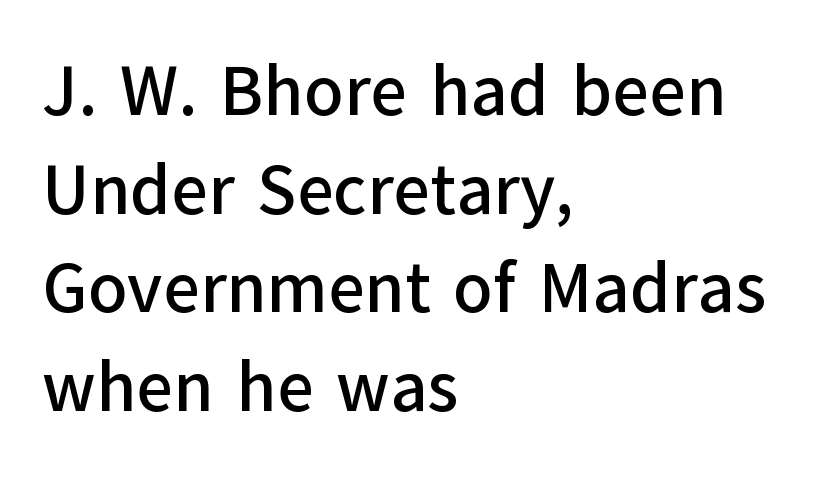
Q: Is the text italic (slanted)? A: No, it is upright.
Q: Is the typeface a serif or a sans-serif typeface? A: Sans-serif.
Q: Is the text underlined? A: No.
Q: How is the paragraph aligned? A: Left-aligned.
Q: Is the spacing between letters normal or unusually wide? A: Normal.
Q: Is the spacing between lines tight, normal or loose? A: Normal.
Q: Width (condensed, normal, or wide)? A: Normal.
Q: Stroke contrast? A: Low.
Q: x-height? A: Medium.
Q: Monospaced? A: No.
